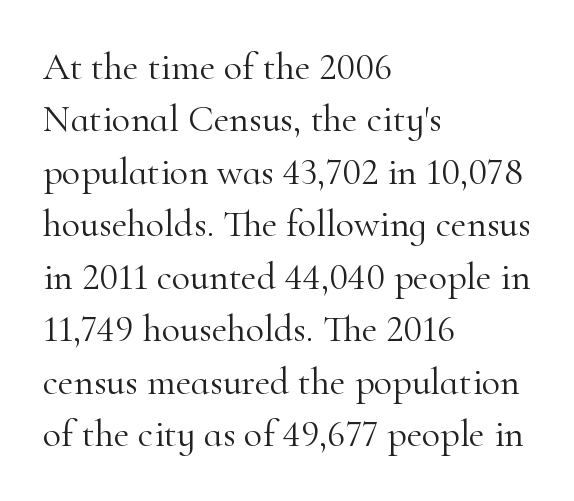
The image shows 38 px light serif type, upright; set left-aligned, normal line spacing (1.38x), normal letter spacing, not underlined; high stroke contrast and a small x-height.
